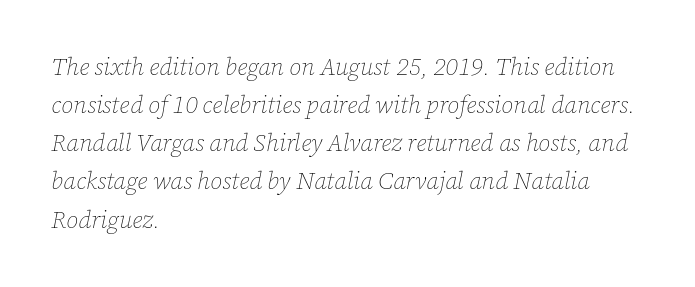
{"italic": "yes", "lean": "right", "slant_degrees": 12, "bold": "no", "underline": "no", "align": "left", "line_spacing": "normal", "line_spacing_ratio": 1.59, "letter_spacing": "normal", "letter_spacing_em": 0.0, "glyph_px": 24}
